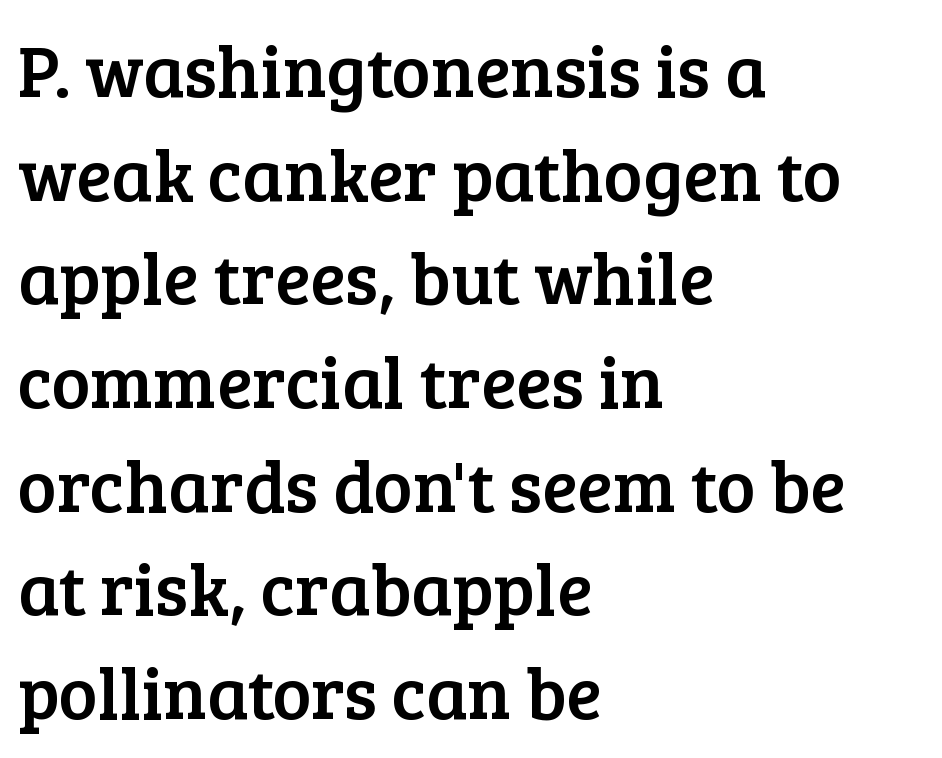
{"serif": "yes", "italic": "no", "width": "normal", "stroke_contrast": "low", "x_height": "medium", "monospaced": "no", "underline": "no", "align": "left", "line_spacing": "normal", "line_spacing_ratio": 1.42, "letter_spacing": "normal", "letter_spacing_em": 0.0, "glyph_px": 73}
